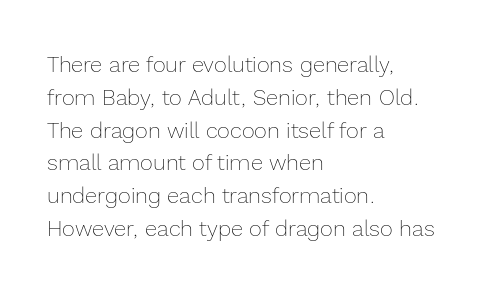
{"italic": "no", "bold": "no", "underline": "no", "align": "left", "line_spacing": "normal", "line_spacing_ratio": 1.49, "letter_spacing": "normal", "letter_spacing_em": 0.0, "glyph_px": 22}
